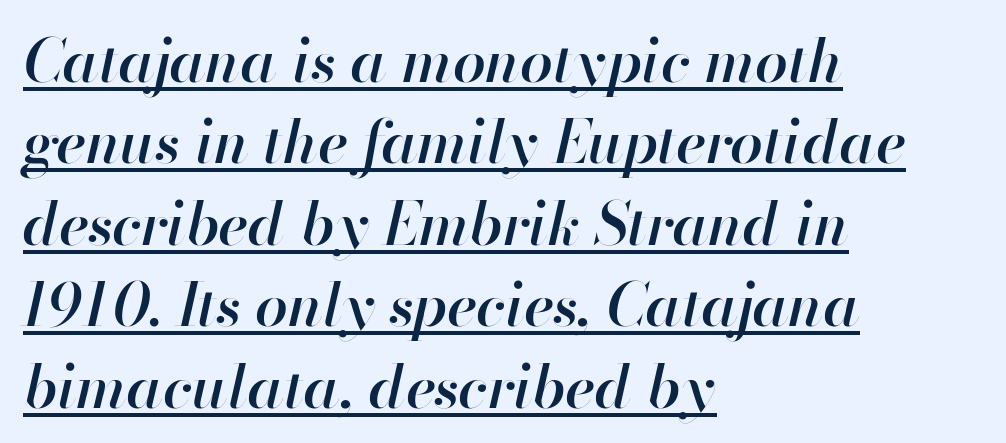
The image shows 59 px semibold type, italic (leaning right); set left-aligned, normal line spacing (1.38x), normal letter spacing, underlined; high stroke contrast and a small x-height.
